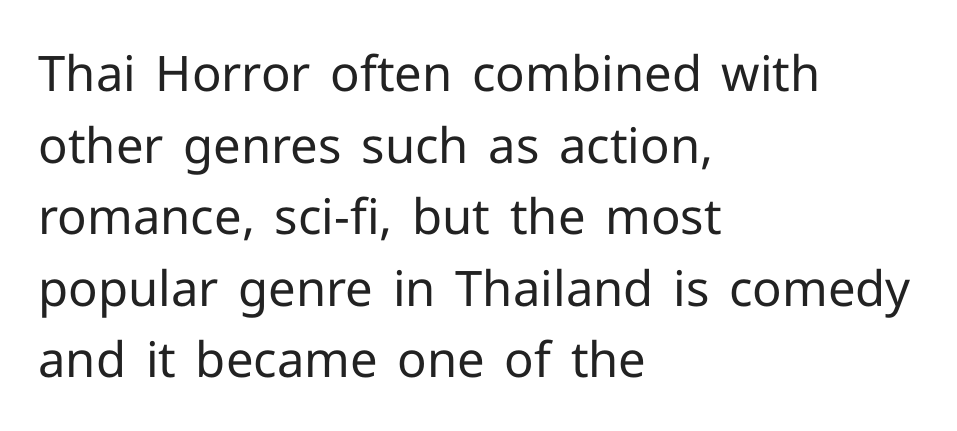
The face used here is proportionally spaced, like ordinary book or web type. If you drew a ruler down the left edge, every line would touch it. The designer went with a sans here, leaving each stem footless. Characters follow at the spacing the type designer built in. The strip under each line holds only bare page.
